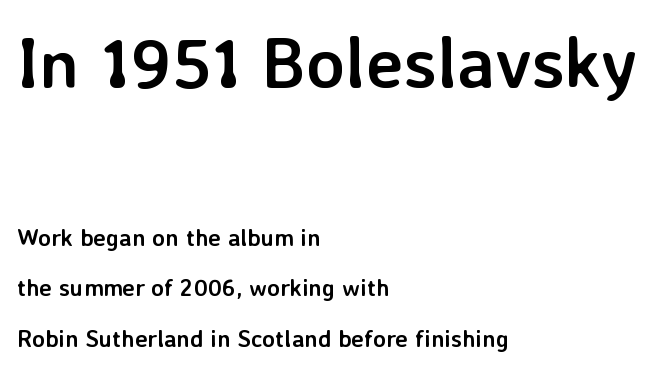
Q: Is the text bold? A: Yes.
Q: Is the text italic (slanted)? A: No, it is upright.
Q: Is the typeface a serif or a sans-serif typeface? A: Sans-serif.
Q: Is the text underlined? A: No.
Q: How is the paragraph aligned? A: Left-aligned.
Q: Is the spacing between letters normal or unusually wide? A: Normal.
Q: Is the spacing between lines tight, normal or loose? A: Loose.
Q: Which block of text is set in a larger size, the first (top) or the second (bottom)? A: The first (top) one.
Q: Width (condensed, normal, or wide)? A: Normal.
Q: Stroke contrast? A: Low.
Q: x-height? A: Medium.
Q: Monospaced? A: No.
